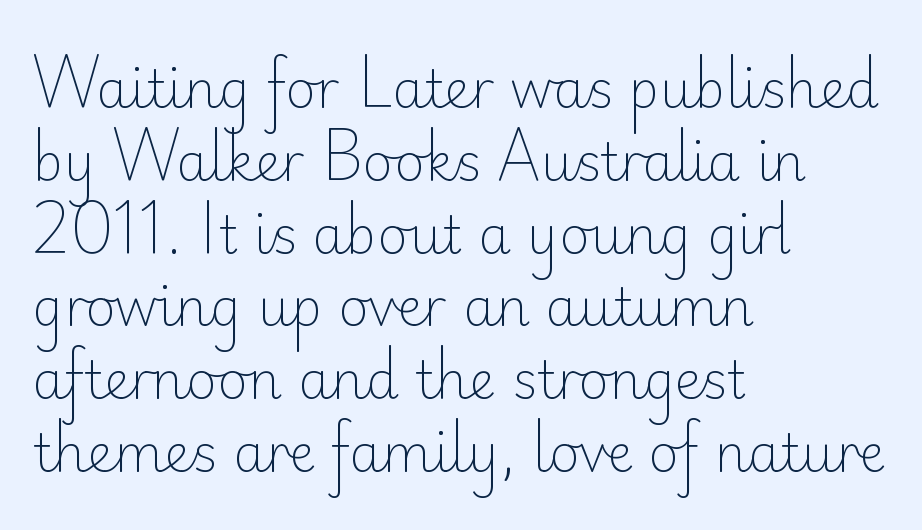
{"serif": "no", "italic": "no", "bold": "no", "weight": "light", "width": "normal", "stroke_contrast": "low", "x_height": "small", "monospaced": "no", "underline": "no", "align": "left", "line_spacing": "normal", "line_spacing_ratio": 1.4, "letter_spacing": "normal", "letter_spacing_em": 0.0, "glyph_px": 52}
